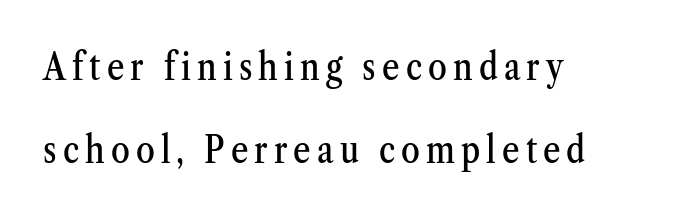
Vertically, the passage feels expansive, rows floating well apart. These lines were composed using upright roman letters. Do the characters align in a grid? No, the font is proportional. Serif or sans? Serif — the stroke terminals have little feet. Descender tails drop into unmarked territory. Does the copy run flush right? No — it runs flush left.
